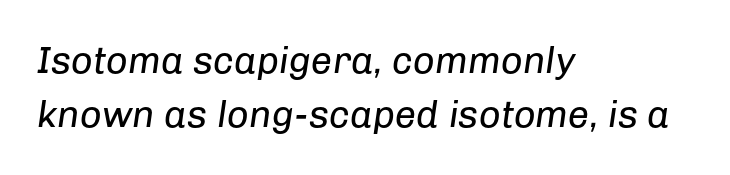
{"italic": "yes", "lean": "right", "slant_degrees": 8, "bold": "no", "weight": "regular", "width": "normal", "stroke_contrast": "low", "x_height": "medium", "monospaced": "no", "underline": "no", "align": "left", "line_spacing": "normal", "line_spacing_ratio": 1.43, "letter_spacing": "normal", "letter_spacing_em": 0.0, "glyph_px": 38}
